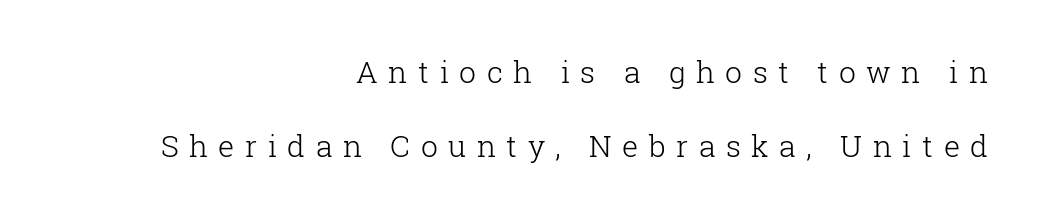
The gap between lines stays unmarked. Each letter keeps its own natural width here, so spacing adapts to shape. Weight: not bold — regular or lighter. The letterforms stand isolated, each surrounded by extra space. Layout note: lines flush right. Posture: upright roman.
